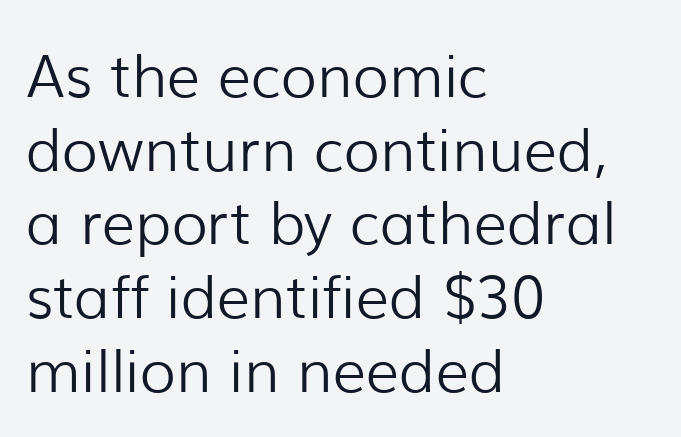
Nope, not italic — everything's standing straight. The tracking reads as untouched default to a designer's eye. A typesetter would call this leading conventional body-copy spacing. Are there feet on the stems? There aren't — it's a sans. The face used here is proportionally spaced, like ordinary book or web type. Heaviness? Minimal to ordinary, like unemphasized prose.
